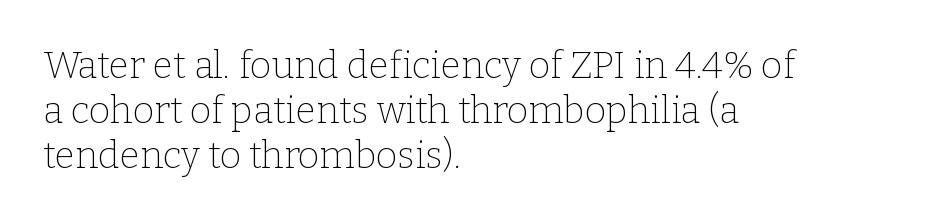
The image shows 37 px thin serif type, upright; set left-aligned, line spacing 1.21x, normal letter spacing, not underlined; low stroke contrast and a medium x-height.
